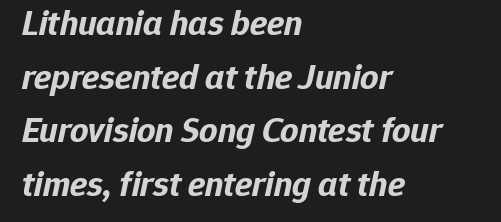
{"italic": "yes", "lean": "right", "slant_degrees": 12, "bold": "yes", "weight": "bold", "width": "normal", "stroke_contrast": "low", "x_height": "medium", "monospaced": "no", "underline": "no", "align": "left", "line_spacing": "normal", "line_spacing_ratio": 1.49, "letter_spacing": "normal", "letter_spacing_em": 0.0, "glyph_px": 36}
